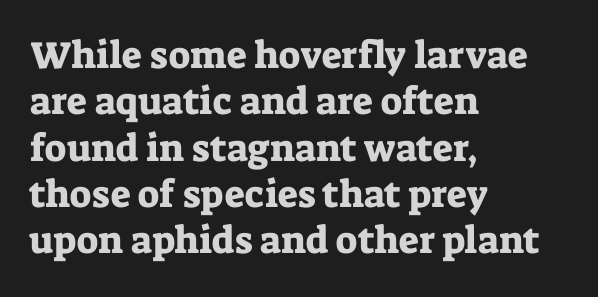
The image shows 38 px serif type, upright; set left-aligned, line spacing 1.22x, normal letter spacing, not underlined; low stroke contrast and a medium x-height.
